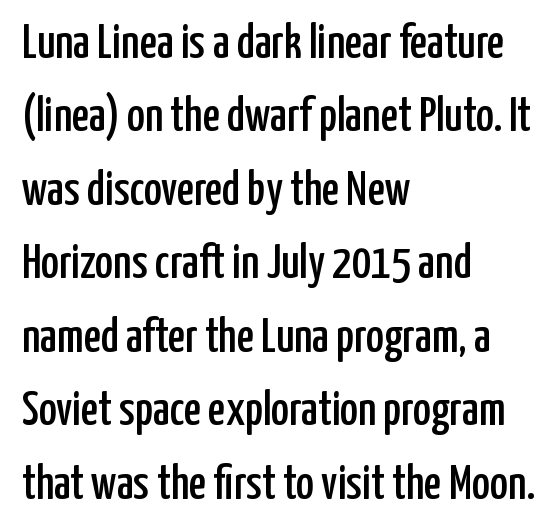
The image shows 48 px condensed sans-serif type, upright; set left-aligned, normal line spacing (1.53x), normal letter spacing, not underlined; low stroke contrast and a medium x-height.
